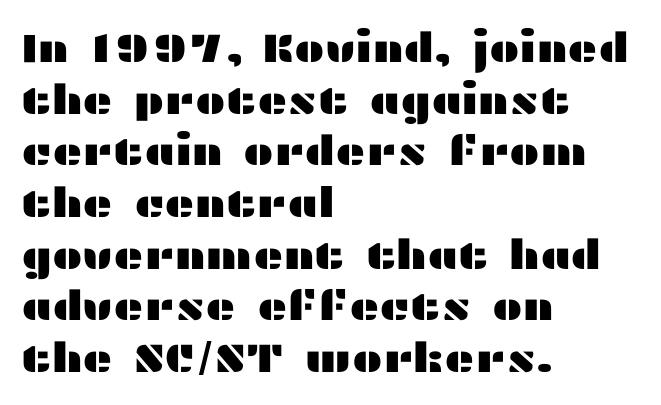
Q: Is the text italic (slanted)? A: No, it is upright.
Q: Is the typeface a serif or a sans-serif typeface? A: Sans-serif.
Q: Is the text underlined? A: No.
Q: How is the paragraph aligned? A: Left-aligned.
Q: Is the spacing between letters normal or unusually wide? A: Normal.
Q: Is the spacing between lines tight, normal or loose? A: Normal.
Q: Width (condensed, normal, or wide)? A: Wide.
Q: Stroke contrast? A: Medium.
Q: x-height? A: Medium.
Q: Monospaced? A: No.
